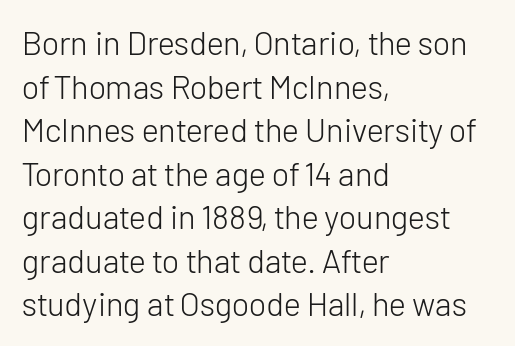
The image shows 33 px light sans-serif type, upright; set left-aligned, normal line spacing (1.32x), normal letter spacing, not underlined; low stroke contrast and a medium x-height.
